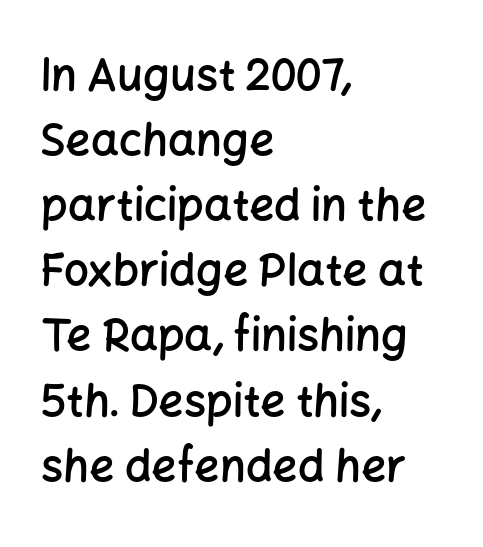
The image shows 44 px semibold sans-serif type, upright; set left-aligned, normal line spacing (1.48x), normal letter spacing, not underlined; low stroke contrast and a medium x-height.
